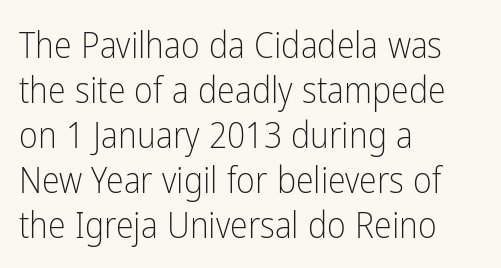
One-word summary of the alignment: left. Weight class: somewhere from thin through regular. The lettering holds an erect, upright posture throughout. Here the glyphs are tracked normally, forming tight word shapes. Quick note: underline off.
